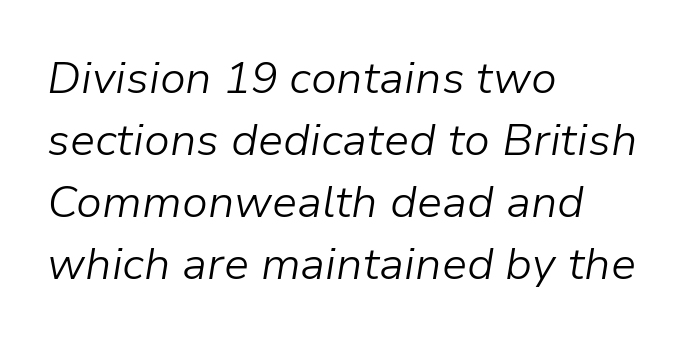
Is this a fixed-width face? No — the glyphs have proportional, varying widths. This sample uses plain, unmodified letter spacing. If you drew a line through each stem, it would be angled. The passage is arranged the way most books set body copy — flush left.
